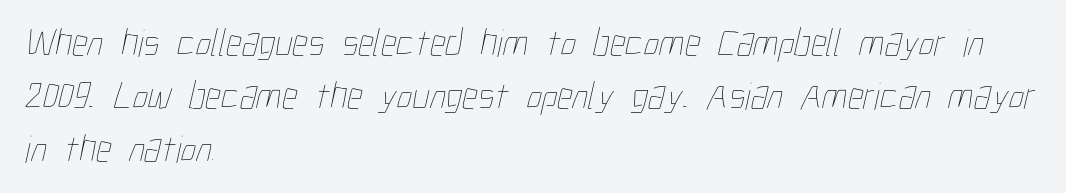
Q: Is the text bold? A: No.
Q: Is the text underlined? A: No.
Q: How is the paragraph aligned? A: Left-aligned.
Q: Is the spacing between letters normal or unusually wide? A: Normal.
Q: Is the spacing between lines tight, normal or loose? A: Normal.
Q: Width (condensed, normal, or wide)? A: Condensed.
Q: Stroke contrast? A: Low.
Q: x-height? A: Medium.
Q: Monospaced? A: No.
